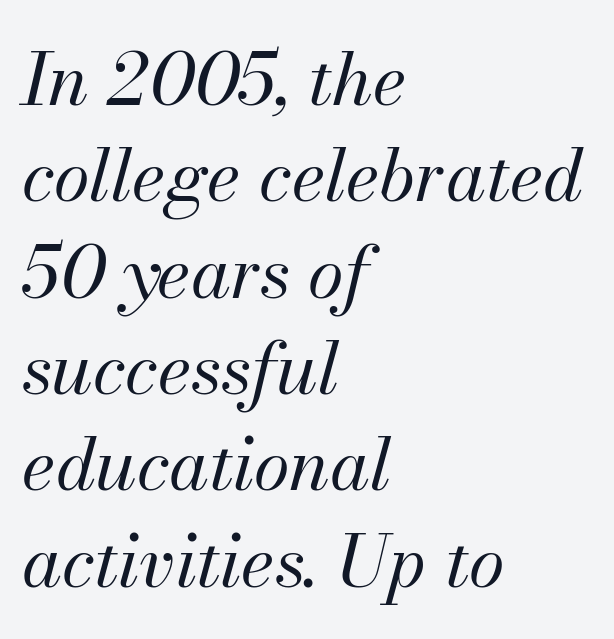
Slant detected: the letters are inclined. Descenders are the only things crossing below the line. This sample has the flowing, uneven cadence of proportional lettering. You could call the tracking neutral — neither tight nor loose. Visually the block forms a straight wall on the left and a jagged coastline on the right.
